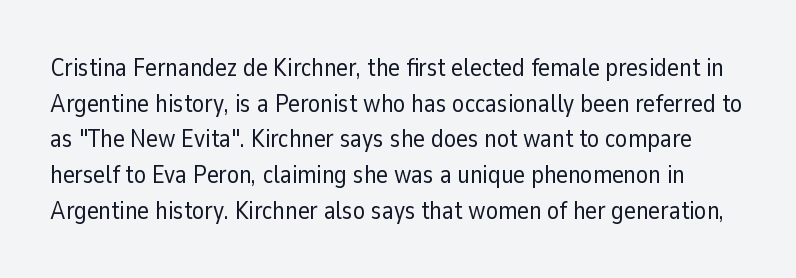
Decoration check: the copy has no underline. Each stroke keeps to a modest, everyday thickness or less. Every character sits straight up, as roman type does. Characters follow at the spacing the type designer built in.
